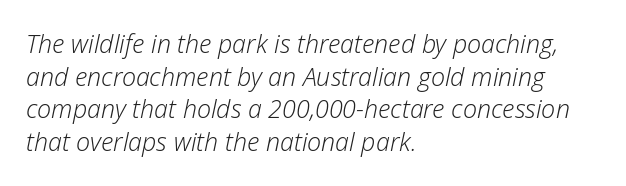
Q: Is the text bold? A: No.
Q: Is the text italic (slanted)? A: Yes, it leans right by about 12 degrees.
Q: Is the text underlined? A: No.
Q: How is the paragraph aligned? A: Left-aligned.
Q: Is the spacing between letters normal or unusually wide? A: Normal.
Q: Is the spacing between lines tight, normal or loose? A: Normal.
